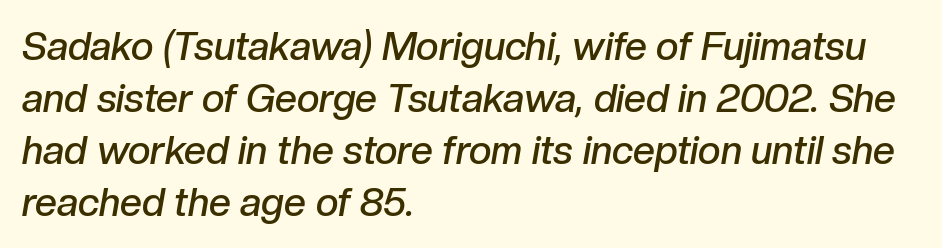
The image shows 39 px semibold type, italic (leaning right); set left-aligned, normal line spacing (1.33x), normal letter spacing, not underlined; low stroke contrast and a medium x-height.
